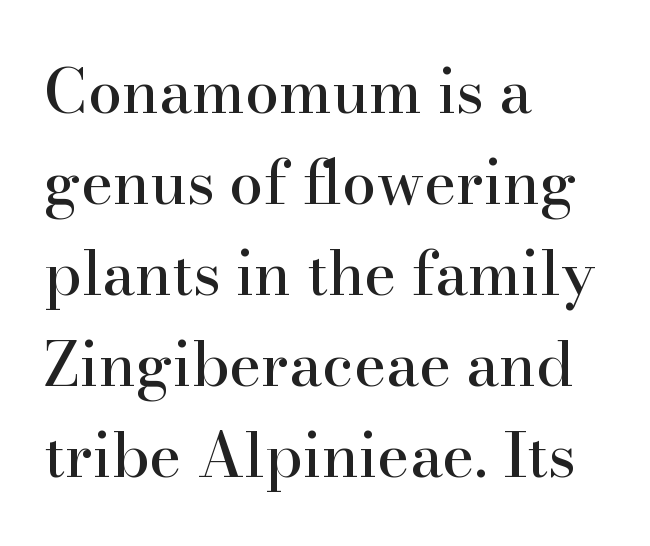
Each letter's strokes conclude with small projecting serifs. Check the space under the baseline: it is left empty. Regarding leading, the lines here are spaced in the standard way. The letters advance in unequal steps, a hallmark of proportional type. The axis of the letterforms is exactly vertical. The face used here is rendered with its standard letterfit.
